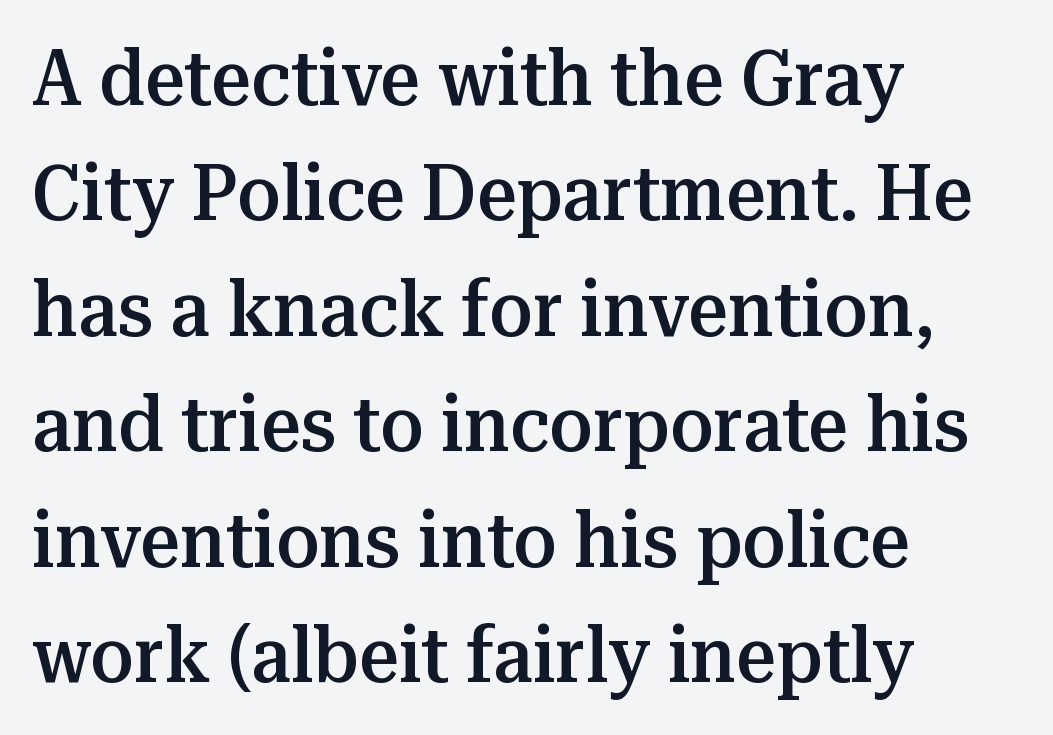
{"serif": "yes", "italic": "no", "bold": "semi", "weight": "semibold", "width": "normal", "stroke_contrast": "medium", "x_height": "medium", "monospaced": "no", "underline": "no", "align": "left", "line_spacing": "normal", "line_spacing_ratio": 1.48, "letter_spacing": "normal", "letter_spacing_em": 0.0, "glyph_px": 78}
